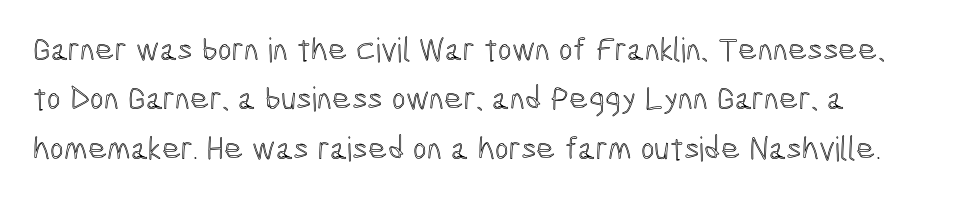
The image shows 33 px condensed type, upright; set normal line spacing (1.5x), normal letter spacing, not underlined; a medium x-height.
